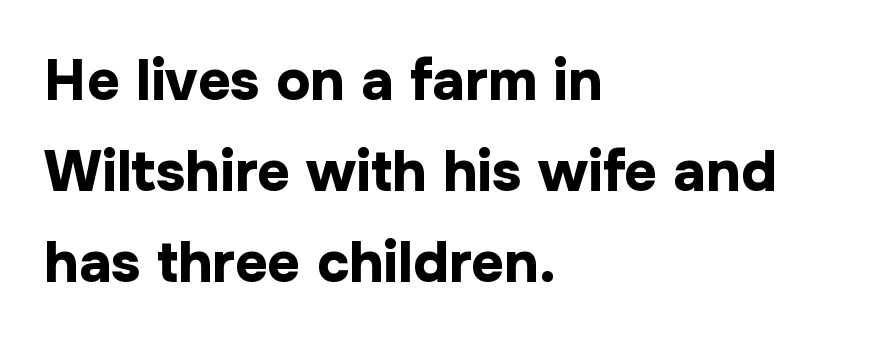
The image shows 57 px bold sans-serif type, upright; set left-aligned, normal line spacing (1.6x), normal letter spacing, not underlined; low stroke contrast and a medium x-height.
